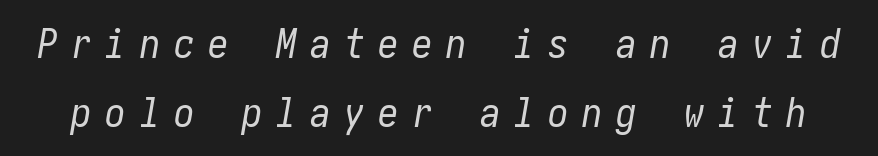
Observe the lean: these are italic letterforms. Letter spacing: wide. Each row of text sits above clean, open space. Evenly set lines give the paragraph a standard silhouette.
